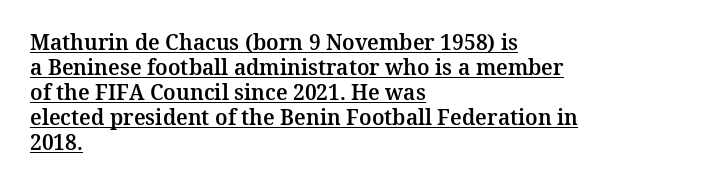
The image shows 21 px text type, upright; set left-aligned, line spacing 1.19x, normal letter spacing, underlined.
